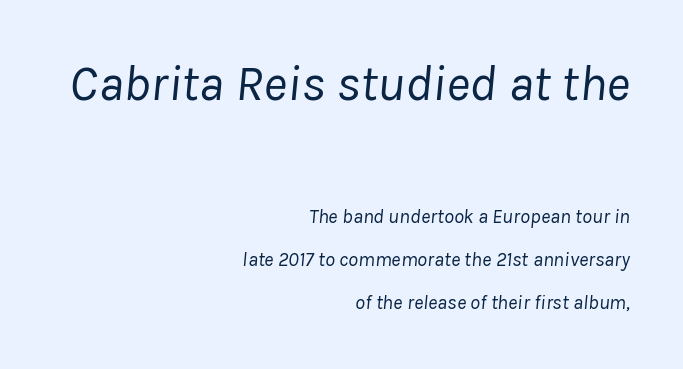
{"italic": "yes", "lean": "right", "slant_degrees": 8, "bold": "no", "weight": "regular", "width": "normal", "stroke_contrast": "low", "x_height": "medium", "monospaced": "no", "underline": "no", "align": "right", "line_spacing": "loose", "line_spacing_ratio": 2.16, "letter_spacing": "normal", "letter_spacing_em": 0.0, "larger_block": "first", "size_ratio": 2.55, "glyph_px": 51}
